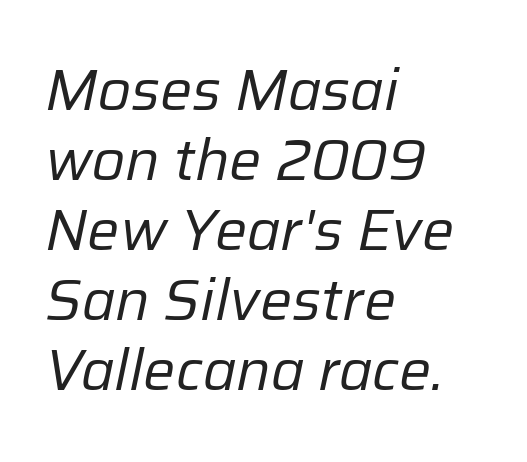
Yep, that's italic — everything's leaning. Unmarked baselines from the first word to the last. Reading down the block, your eye returns to a fixed left position each line. A light-to-regular cut is what we see here. A typesetter would call this proportional, since set widths differ per character.
